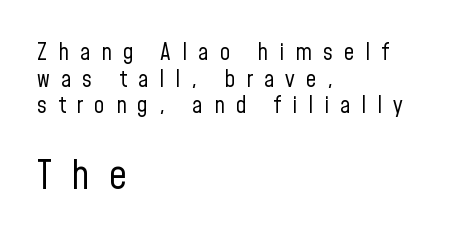
{"serif": "no", "italic": "no", "bold": "no", "weight": "regular", "width": "condensed", "stroke_contrast": "low", "x_height": "medium", "monospaced": "no", "underline": "no", "align": "left", "line_spacing_ratio": 1.16, "letter_spacing": "wide", "letter_spacing_em": 0.48, "larger_block": "second", "size_ratio": 1.74, "glyph_px": 40}
